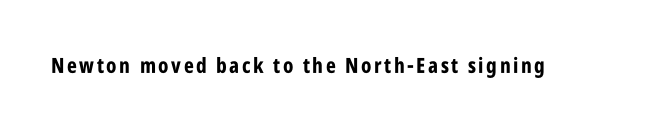
Pretty heavy lettering here — definitely bold. The passage shown is not underscored anywhere. Do the letters lean? They stand straight.
